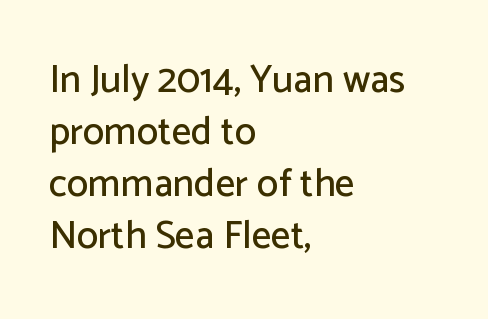
{"serif": "no", "italic": "no", "width": "normal", "stroke_contrast": "low", "x_height": "medium", "monospaced": "no", "underline": "no", "align": "left", "line_spacing": "normal", "line_spacing_ratio": 1.33, "letter_spacing": "normal", "letter_spacing_em": 0.0, "glyph_px": 39}
